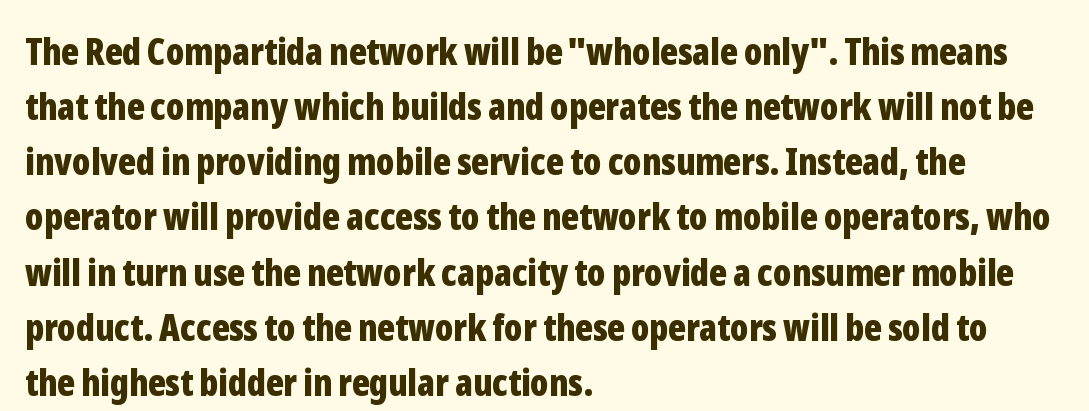
{"serif": "no", "italic": "no", "bold": "yes", "weight": "bold", "width": "condensed", "stroke_contrast": "low", "x_height": "medium", "monospaced": "no", "underline": "no", "align": "left", "line_spacing": "normal", "line_spacing_ratio": 1.49, "letter_spacing": "normal", "letter_spacing_em": 0.0, "glyph_px": 37}
